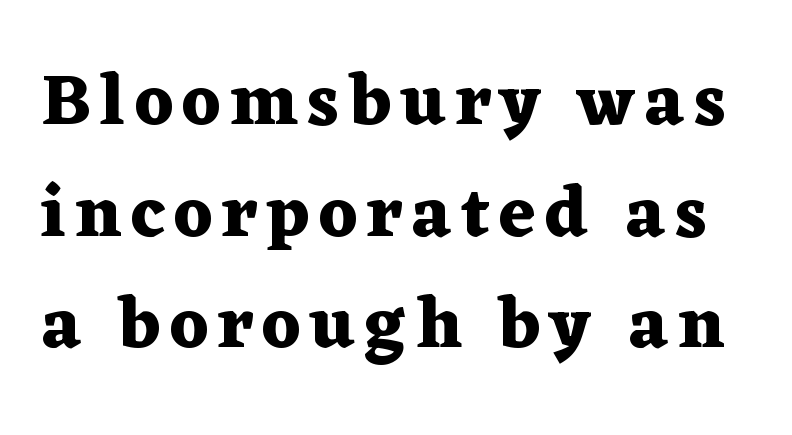
{"serif": "yes", "italic": "no", "bold": "yes", "weight": "heavy", "width": "wide", "stroke_contrast": "medium", "x_height": "medium", "monospaced": "no", "underline": "no", "line_spacing": "normal", "line_spacing_ratio": 1.55, "glyph_px": 72}
